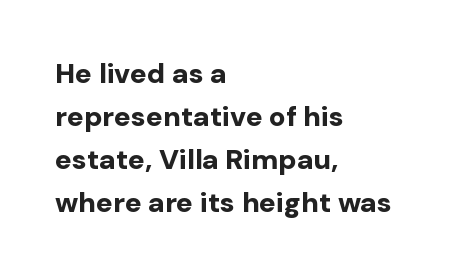
Q: Is the text bold? A: Yes.
Q: Is the text italic (slanted)? A: No, it is upright.
Q: Is the typeface a serif or a sans-serif typeface? A: Sans-serif.
Q: Is the text underlined? A: No.
Q: How is the paragraph aligned? A: Left-aligned.
Q: Is the spacing between letters normal or unusually wide? A: Normal.
Q: Is the spacing between lines tight, normal or loose? A: Normal.
Q: Width (condensed, normal, or wide)? A: Normal.
Q: Stroke contrast? A: Low.
Q: x-height? A: Medium.
Q: Monospaced? A: No.
